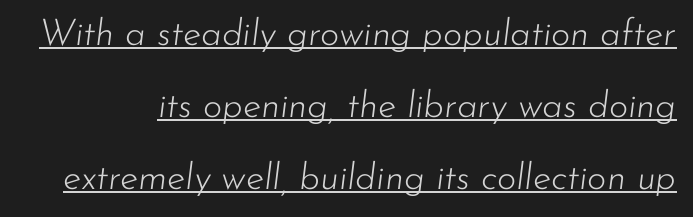
Q: Is the text bold? A: No.
Q: Is the text italic (slanted)? A: Yes, it leans right by about 7 degrees.
Q: Is the text underlined? A: Yes.
Q: Is the spacing between letters normal or unusually wide? A: Normal.
Q: Is the spacing between lines tight, normal or loose? A: Loose.
Q: Width (condensed, normal, or wide)? A: Normal.
Q: Stroke contrast? A: Low.
Q: x-height? A: Small.
Q: Monospaced? A: No.
